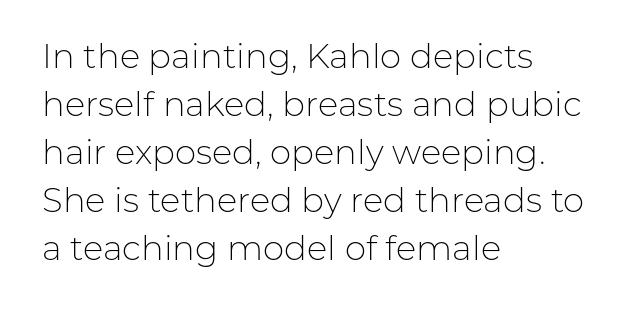
The image shows 34 px light sans-serif type, upright; set left-aligned, normal line spacing (1.41x), normal letter spacing, not underlined; low stroke contrast and a medium x-height.
